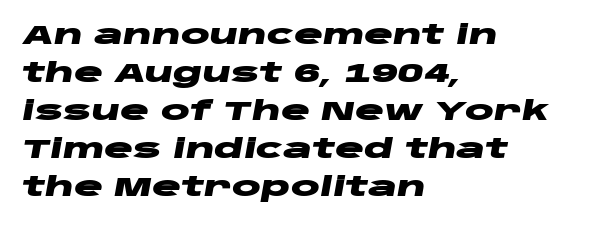
Q: Is the text bold? A: Yes.
Q: Is the text italic (slanted)? A: Yes, it leans right by about 10 degrees.
Q: Is the text underlined? A: No.
Q: How is the paragraph aligned? A: Left-aligned.
Q: Is the spacing between letters normal or unusually wide? A: Normal.
Q: Is the spacing between lines tight, normal or loose? A: Normal.
